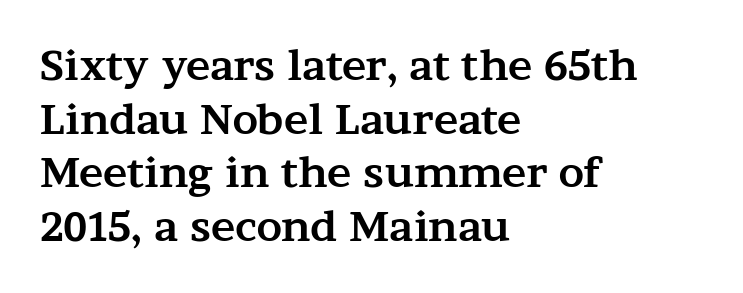
{"serif": "yes", "italic": "no", "bold": "yes", "weight": "bold", "width": "wide", "stroke_contrast": "medium", "x_height": "medium", "monospaced": "no", "underline": "no", "align": "left", "line_spacing": "normal", "line_spacing_ratio": 1.31, "letter_spacing": "normal", "letter_spacing_em": 0.0, "glyph_px": 41}
